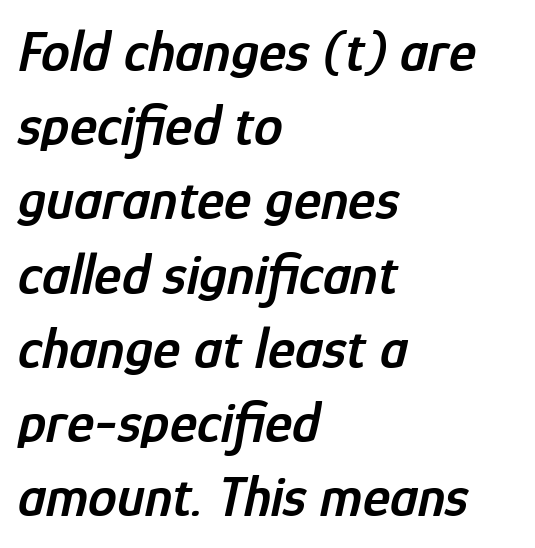
{"italic": "yes", "lean": "right", "slant_degrees": 12, "bold": "semi", "weight": "semibold", "width": "condensed", "stroke_contrast": "low", "x_height": "medium", "monospaced": "no", "underline": "no", "align": "left", "line_spacing": "normal", "line_spacing_ratio": 1.28, "letter_spacing": "normal", "letter_spacing_em": 0.0, "glyph_px": 58}
